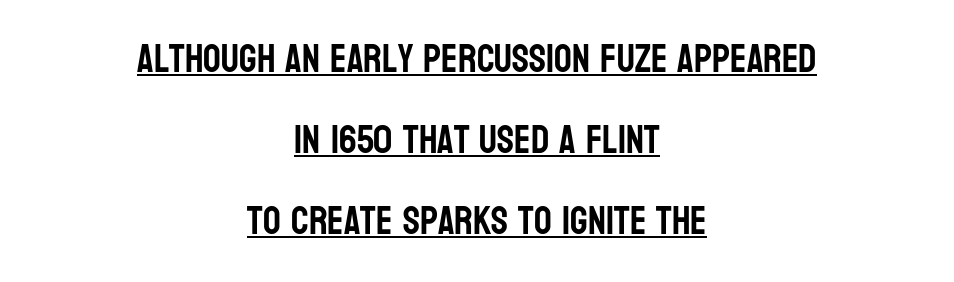
Whoever set this chose breathing room over compactness in the vertical rhythm. A typesetter would call this proportional, since set widths differ per character. The paragraph shown floats in the horizontal middle. The typesetter has applied underlining to the passage shown. Vertical strokes here are truly vertical. Stroke terminals: plain, sans-serif.
